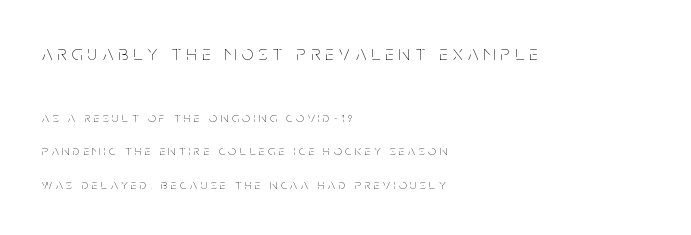
Designer's note — italics off, roman on. The tracking reads as deliberately expanded to a designer's eye. Compared with typical paragraphs, the rows here are farther apart. Casual observation: everything's shoved over to the left.
